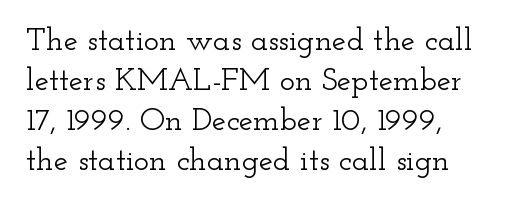
{"serif": "yes", "italic": "no", "width": "wide", "stroke_contrast": "low", "x_height": "small", "monospaced": "no", "underline": "no", "line_spacing": "normal", "line_spacing_ratio": 1.25, "letter_spacing": "normal", "letter_spacing_em": 0.0, "glyph_px": 32}
